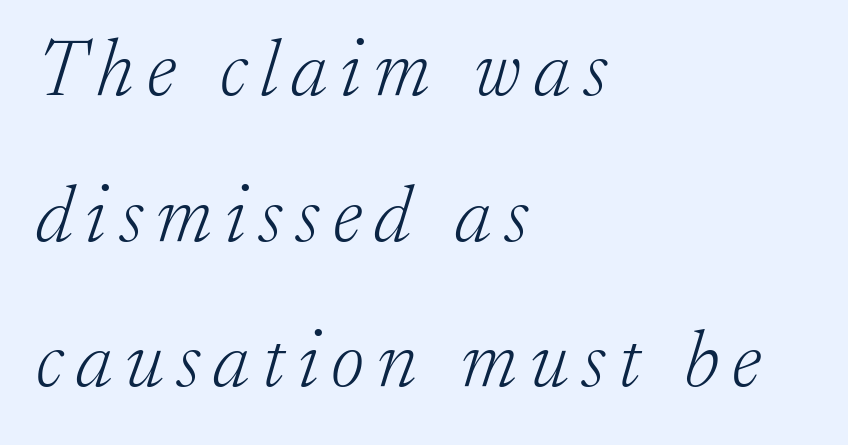
Q: Is the text bold? A: No.
Q: Is the text italic (slanted)? A: Yes, it leans right by about 17 degrees.
Q: Is the typeface a serif or a sans-serif typeface? A: Serif.
Q: Is the text underlined? A: No.
Q: How is the paragraph aligned? A: Left-aligned.
Q: Width (condensed, normal, or wide)? A: Normal.
Q: Stroke contrast? A: Low.
Q: x-height? A: Medium.
Q: Monospaced? A: No.
